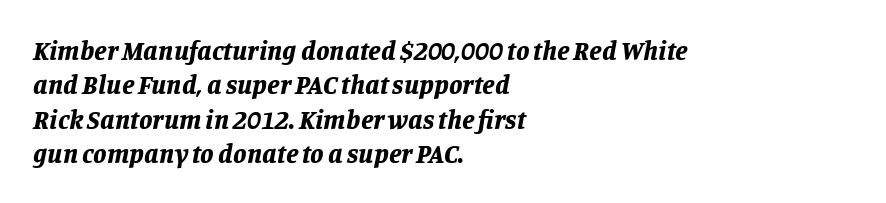
A dark, heavy texture on the line: the type is bold. No extra tracking has been applied to these lines. Slanted lettering throughout. This sample keeps an unexceptional amount of space between lines.
